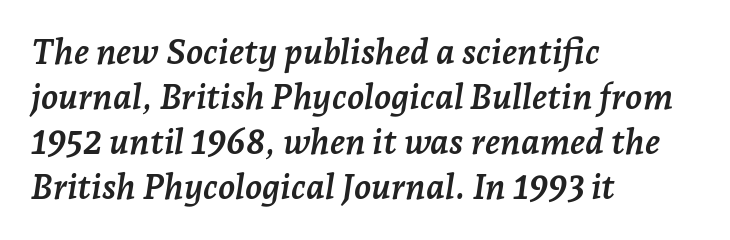
Q: Is the text bold? A: Yes.
Q: Is the text italic (slanted)? A: Yes, it leans right by about 7 degrees.
Q: Is the typeface a serif or a sans-serif typeface? A: Serif.
Q: Is the text underlined? A: No.
Q: How is the paragraph aligned? A: Left-aligned.
Q: Is the spacing between letters normal or unusually wide? A: Normal.
Q: Is the spacing between lines tight, normal or loose? A: Normal.
Q: Width (condensed, normal, or wide)? A: Normal.
Q: Stroke contrast? A: Low.
Q: x-height? A: Medium.
Q: Monospaced? A: No.
